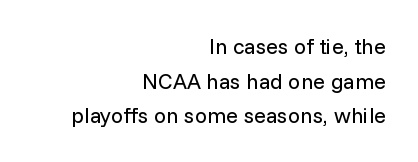
{"italic": "no", "bold": "no", "underline": "no", "align": "right", "line_spacing": "normal", "line_spacing_ratio": 1.57, "letter_spacing": "normal", "letter_spacing_em": 0.0, "glyph_px": 22}
